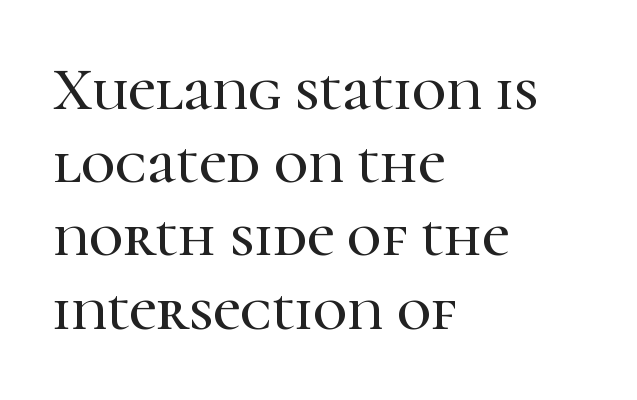
Small tapered or slab feet sit at the stroke ends, so this counts as serif. Clear beneath every line of the passage. No italicization has been applied; the sample stays upright. This sample uses plain, unmodified letter spacing.
